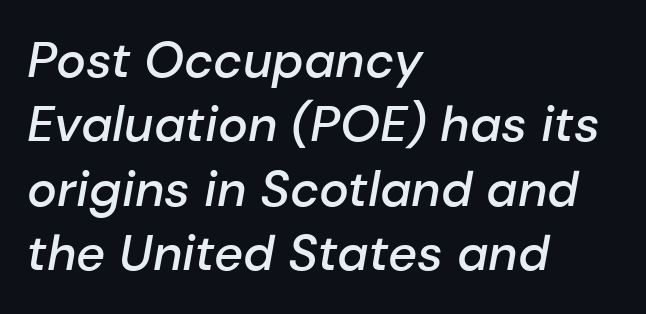
{"italic": "yes", "lean": "right", "slant_degrees": 10, "bold": "semi", "weight": "semibold", "width": "normal", "stroke_contrast": "low", "x_height": "medium", "monospaced": "no", "underline": "no", "align": "left", "line_spacing": "normal", "line_spacing_ratio": 1.29, "letter_spacing": "normal", "letter_spacing_em": 0.0, "glyph_px": 50}
